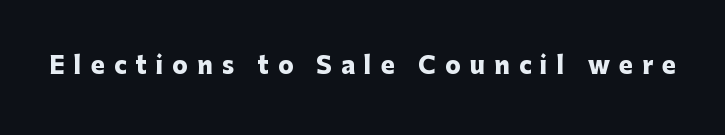
The image shows 23 px bold type, upright; set unusually wide letter spacing (+0.4 em), not underlined.
